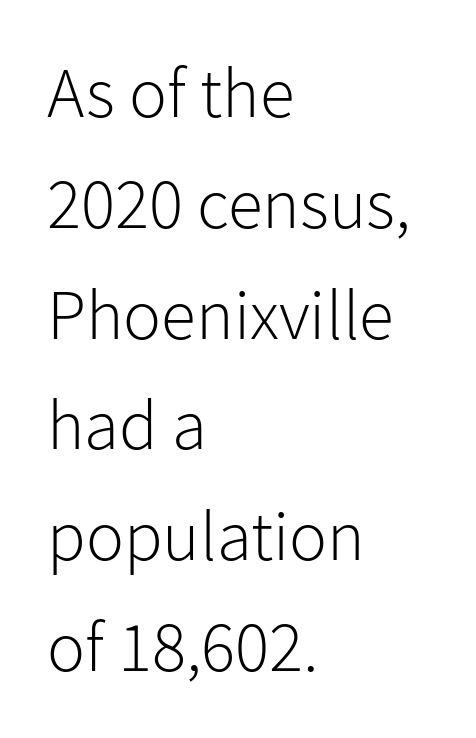
The image shows 71 px light sans-serif type, upright; set left-aligned, normal line spacing (1.56x), normal letter spacing, not underlined; low stroke contrast and a medium x-height.
